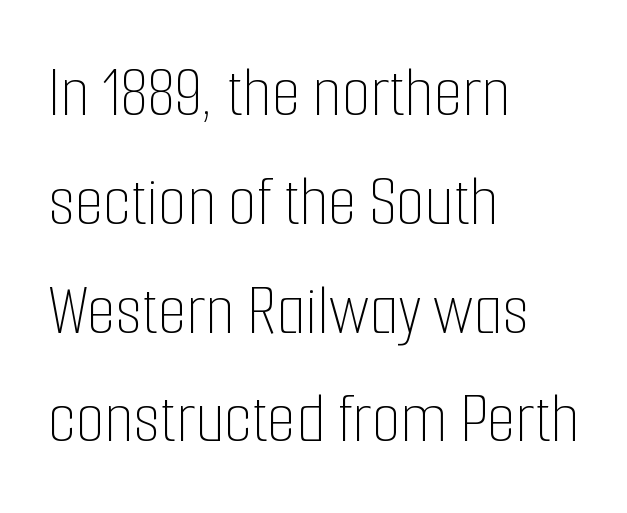
The image shows 74 px thin, condensed type, upright; set left-aligned, normal line spacing (1.47x), normal letter spacing, not underlined; low stroke contrast and a medium x-height.
